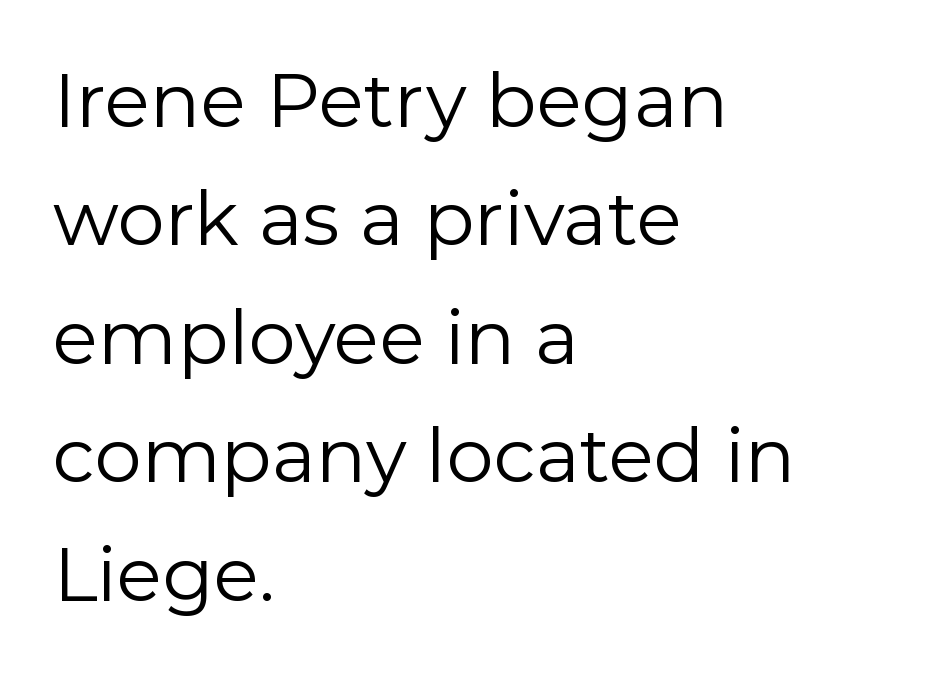
The letters sit at their default tracking, neither squeezed nor spread. The passage shown is typed in a proportional face where columns would drift. Weight: regular or lighter. Does the type have serifs? No, each stem ends abruptly.
